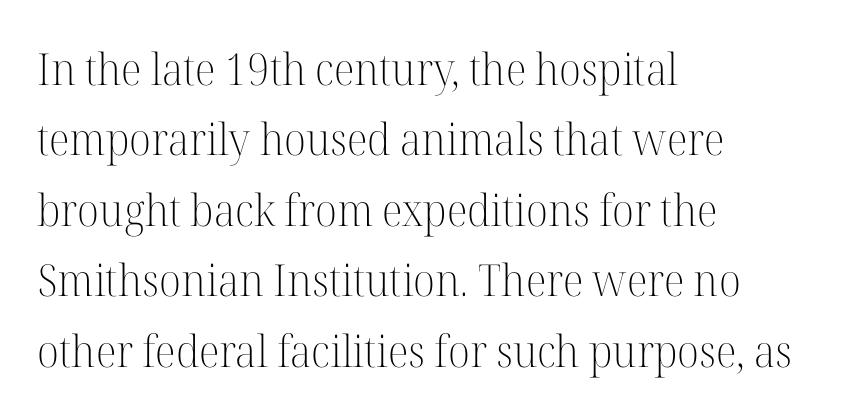
Here the designer chose a conventional face with non-uniform glyph widths. The leading is moderate, giving the passage an even texture. Glyph-to-glyph distance matches everyday printed text. Where is the straight margin? On the left.
